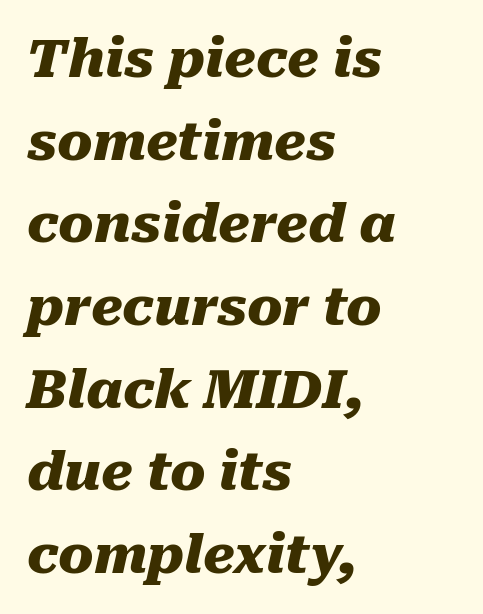
If you measured baseline to baseline, you'd find a middling distance. Visually the block forms a straight wall on the left and a jagged coastline on the right. The characters look thick and weighty, a clear bold. You could not count columns in this text — the font is proportionally spaced. A typesetter would mark this as italic.
